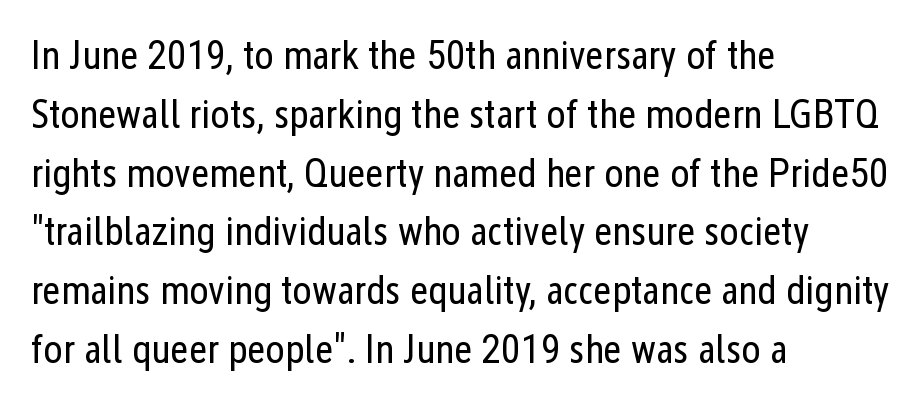
A light-to-regular cut is what we see here. Does the leading feel generous? No, just average. Nope, not italic — everything's standing straight. The rendering uses natural spacing where letterforms have individual widths. A classic flush-left, rag-right setting is used for this passage. This sample uses plain, unmodified letter spacing.
